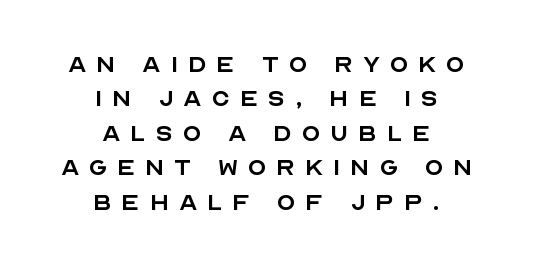
{"serif": "no", "italic": "no", "bold": "no", "weight": "regular", "width": "normal", "x_height": "large", "monospaced": "no", "underline": "no", "align": "center", "line_spacing": "tight", "line_spacing_ratio": 1.15, "letter_spacing": "wide", "letter_spacing_em": 0.32, "glyph_px": 30}
